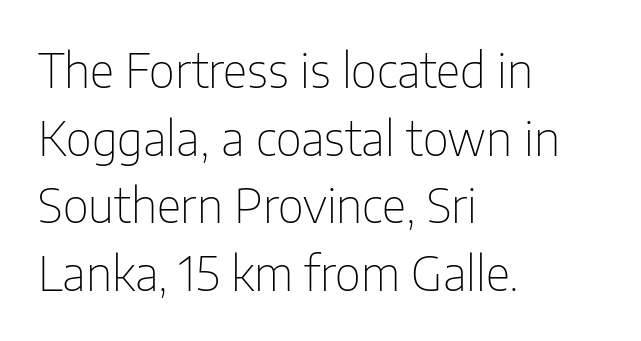
The image shows 48 px thin, condensed sans-serif type, upright; set left-aligned, normal line spacing (1.41x), normal letter spacing, not underlined; low stroke contrast and a medium x-height.
